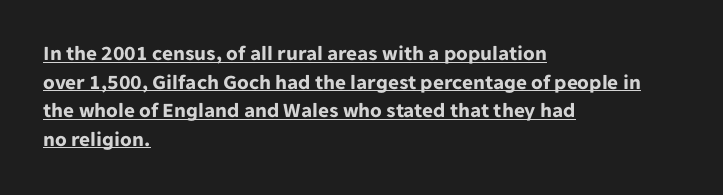
Q: Is the text bold? A: Yes.
Q: Is the text italic (slanted)? A: No, it is upright.
Q: Is the text underlined? A: Yes.
Q: How is the paragraph aligned? A: Left-aligned.
Q: Is the spacing between letters normal or unusually wide? A: Normal.
Q: Is the spacing between lines tight, normal or loose? A: Normal.
